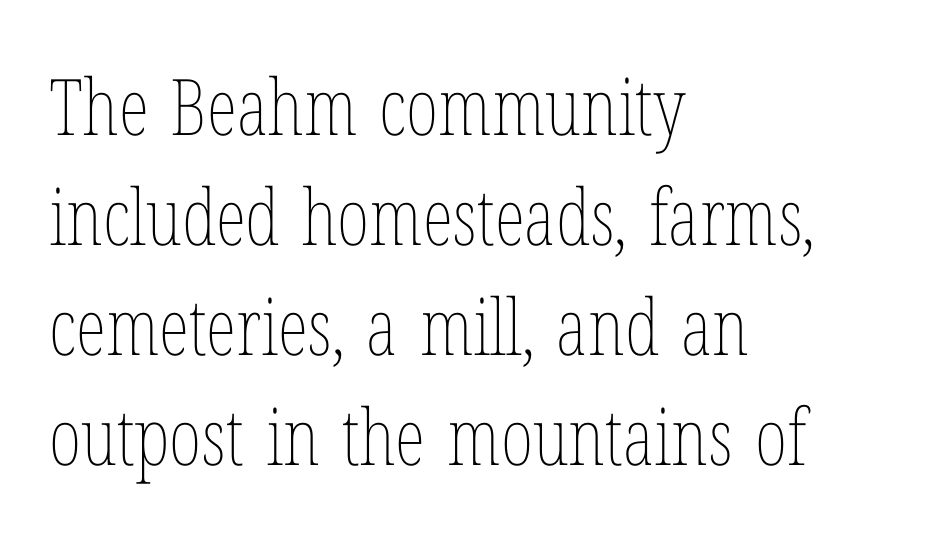
The image shows 78 px thin, condensed type, upright; set left-aligned, normal line spacing (1.41x), normal letter spacing, not underlined; low stroke contrast and a medium x-height.
